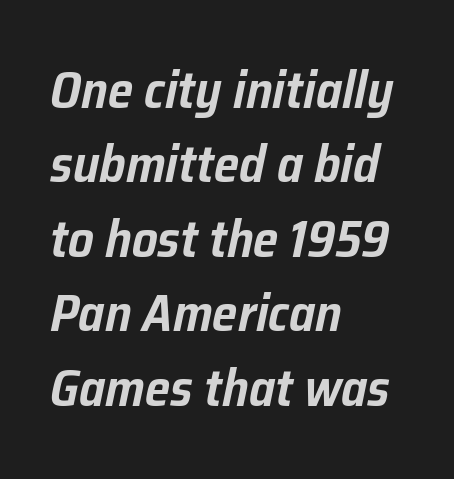
The image shows 51 px text type, italic (leaning right); set left-aligned, normal line spacing (1.46x), normal letter spacing, not underlined; low stroke contrast and a medium x-height.
